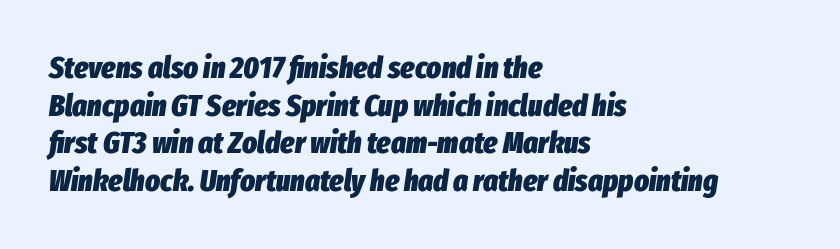
The image shows 31 px heavy, condensed type, italic (leaning right); set left-aligned, line spacing 1.21x, normal letter spacing, not underlined; low stroke contrast and a medium x-height.
